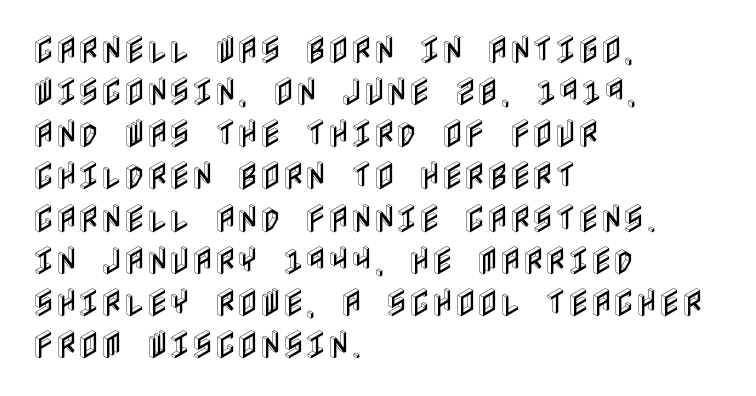
{"italic": "no", "width": "condensed", "x_height": "large", "underline": "no", "align": "left", "line_spacing": "normal", "line_spacing_ratio": 1.36, "letter_spacing": "normal", "letter_spacing_em": 0.0, "glyph_px": 31}
